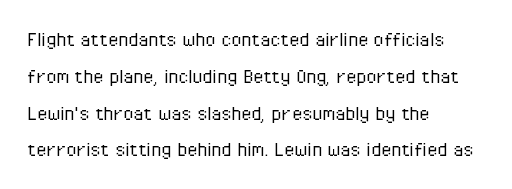
The image shows 23 px text type, upright; set left-aligned, normal line spacing (1.6x), normal letter spacing, not underlined.
